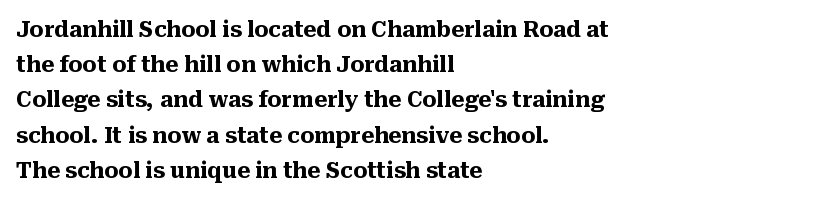
Q: Is the text bold? A: Yes.
Q: Is the text italic (slanted)? A: No, it is upright.
Q: Is the text underlined? A: No.
Q: How is the paragraph aligned? A: Left-aligned.
Q: Is the spacing between letters normal or unusually wide? A: Normal.
Q: Is the spacing between lines tight, normal or loose? A: Normal.
